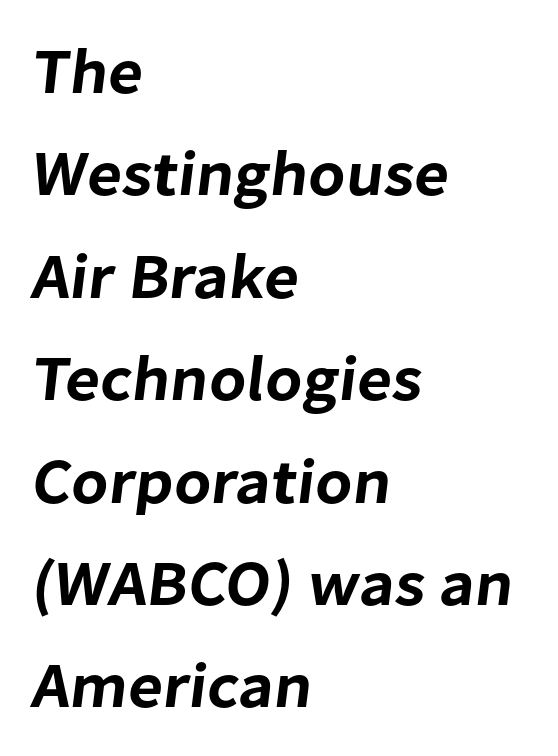
Anything drawn beneath the words? Only blank space. These lines keep a tight, regular rhythm from letter to letter. Serif or sans? Sans — the stroke terminals are bare. These lines are rendered in a variable-pitch font.
